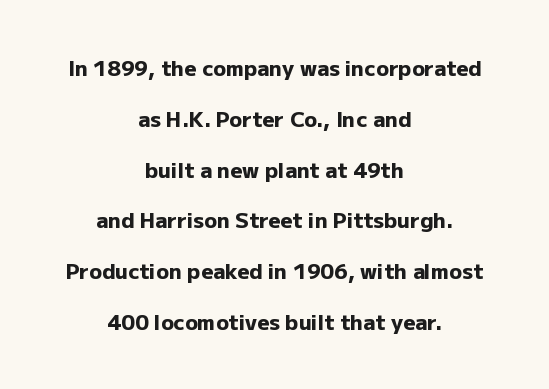
Teacher's note: observe the equal gaps on both sides — that is centered alignment. Beneath every word, the page is bare. The horizontal fit of the characters is conventional and even. The letters are bold, with thick, heavy strokes. How would I describe the line gaps? Wide and relaxed. Nope, not italic — everything's standing straight.
